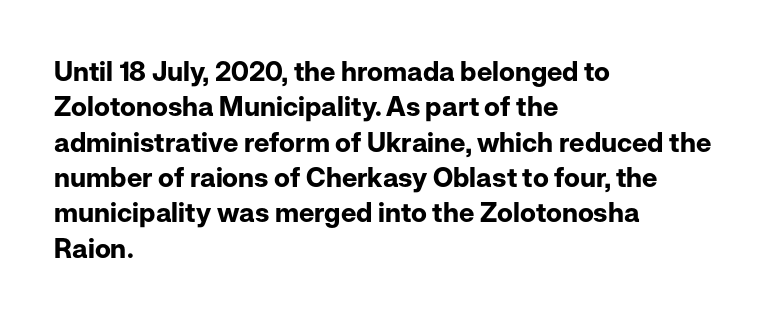
A clean baseline with only descenders dipping below it. These lines stack with their left ends in a neat column. Regular leading. Pretty heavy lettering here — definitely bold. Does extra space separate the letters? No, they use regular spacing.
